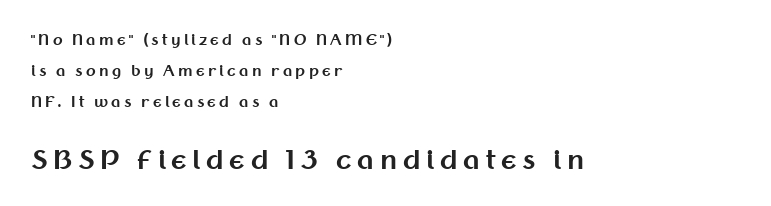
{"italic": "no", "bold": "yes", "underline": "no", "align": "left", "line_spacing": "loose", "line_spacing_ratio": 2.21, "letter_spacing": "wide", "letter_spacing_em": 0.23, "larger_block": "second", "size_ratio": 1.79, "glyph_px": 25}
